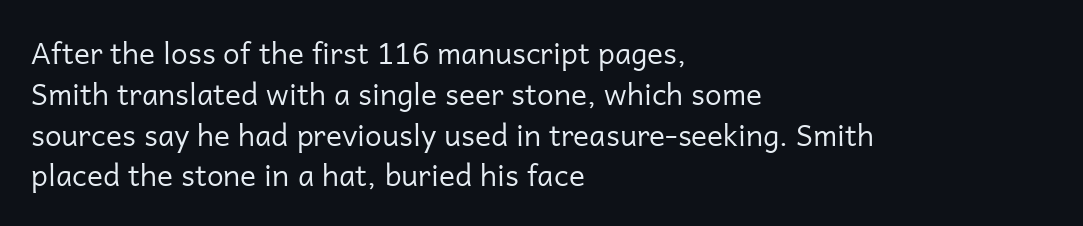
The image shows 30 px regular-weight sans-serif type, upright; set left-aligned, normal line spacing (1.36x), normal letter spacing, not underlined; low stroke contrast and a medium x-height.
